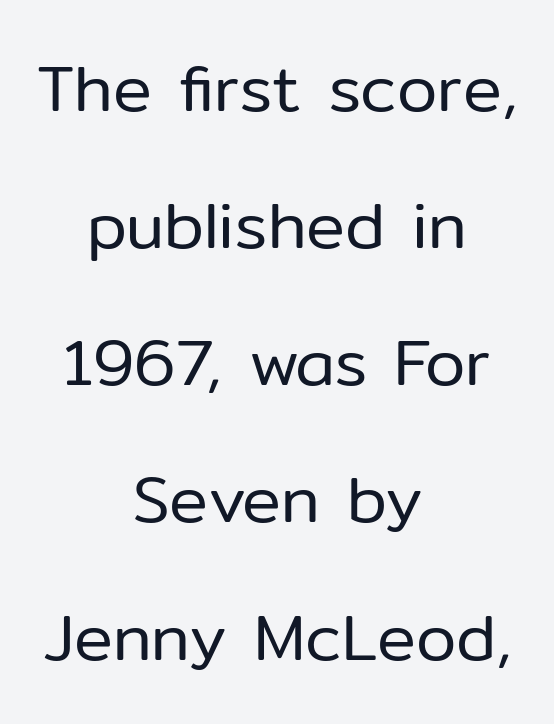
Q: Is the text bold? A: No.
Q: Is the text italic (slanted)? A: No, it is upright.
Q: Is the typeface a serif or a sans-serif typeface? A: Sans-serif.
Q: Is the text underlined? A: No.
Q: How is the paragraph aligned? A: Centered.
Q: Is the spacing between letters normal or unusually wide? A: Normal.
Q: Is the spacing between lines tight, normal or loose? A: Loose.
Q: Width (condensed, normal, or wide)? A: Normal.
Q: Stroke contrast? A: Low.
Q: x-height? A: Medium.
Q: Monospaced? A: No.
